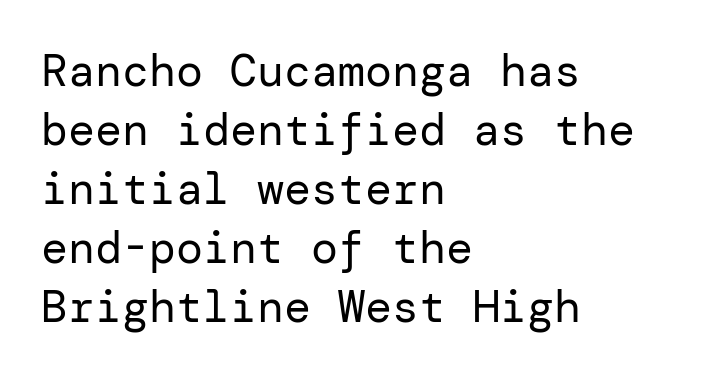
Caption: standard tracking, unaltered. Summary of vertical rhythm: regular, with standard interline spacing. No heavy texture on the line: the type isn't bold. The letters stand straight up with perfectly vertical stems.
